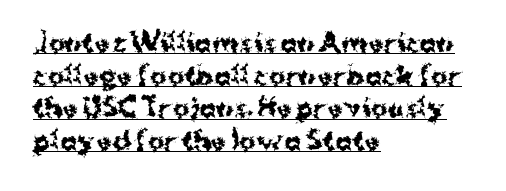
Q: Is the text bold? A: Yes.
Q: Is the text italic (slanted)? A: No, it is upright.
Q: Is the text underlined? A: Yes.
Q: How is the paragraph aligned? A: Left-aligned.
Q: Is the spacing between letters normal or unusually wide? A: Normal.
Q: Is the spacing between lines tight, normal or loose? A: Normal.
